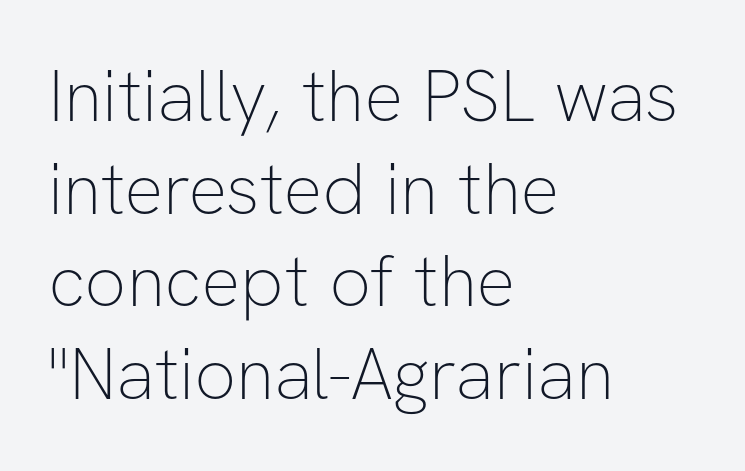
{"serif": "no", "italic": "no", "bold": "no", "weight": "thin", "width": "normal", "stroke_contrast": "low", "x_height": "medium", "monospaced": "no", "underline": "no", "align": "left", "line_spacing": "normal", "line_spacing_ratio": 1.27, "letter_spacing": "normal", "letter_spacing_em": 0.0, "glyph_px": 73}
